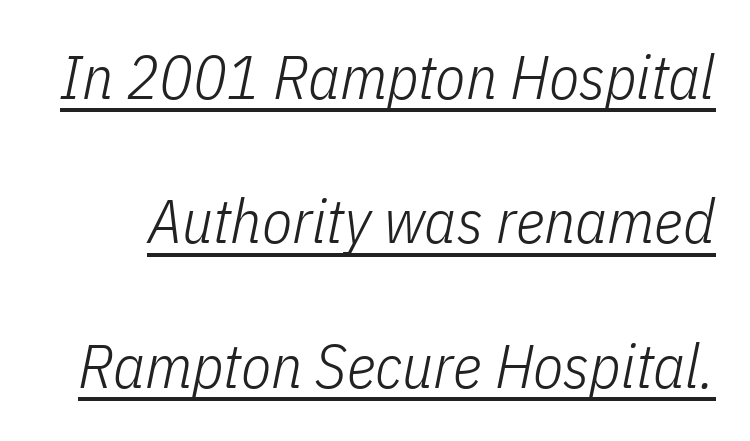
The image shows 62 px light, condensed type, italic (leaning right); set loose line spacing (2.33x), normal letter spacing, underlined; low stroke contrast and a medium x-height.
